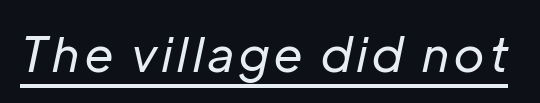
The image shows 48 px regular-weight type, italic (leaning right); set underlined; low stroke contrast and a medium x-height.
